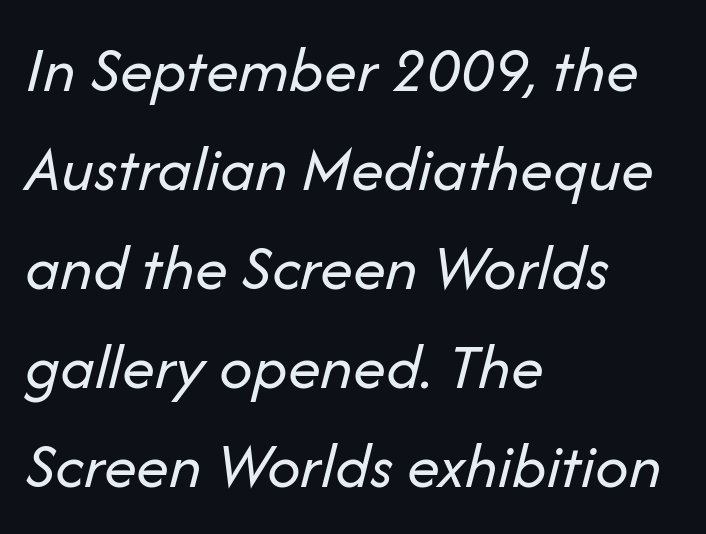
Q: Is the text bold? A: No.
Q: Is the text italic (slanted)? A: Yes, it leans right by about 14 degrees.
Q: Is the text underlined? A: No.
Q: How is the paragraph aligned? A: Left-aligned.
Q: Is the spacing between letters normal or unusually wide? A: Normal.
Q: Is the spacing between lines tight, normal or loose? A: Normal.
Q: Width (condensed, normal, or wide)? A: Normal.
Q: Stroke contrast? A: Low.
Q: x-height? A: Medium.
Q: Monospaced? A: No.
